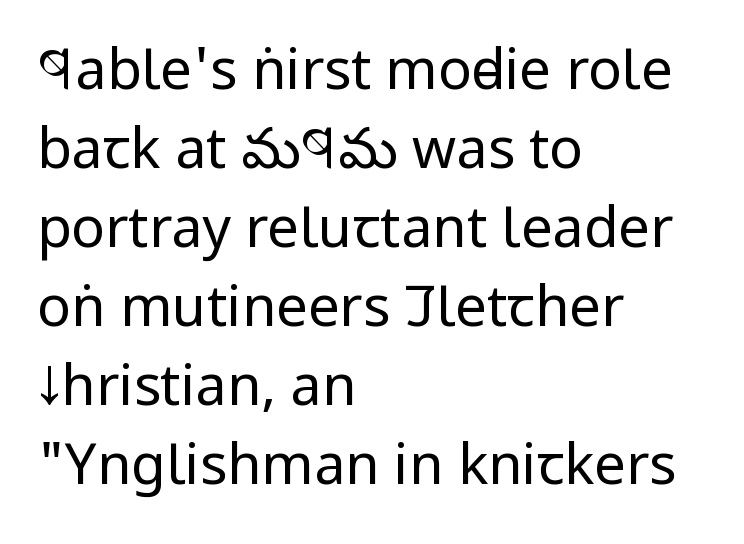
{"serif": "no", "italic": "no", "bold": "no", "weight": "regular", "width": "condensed", "stroke_contrast": "low", "x_height": "large", "monospaced": "no", "underline": "no", "align": "left", "line_spacing": "normal", "line_spacing_ratio": 1.41, "letter_spacing": "normal", "letter_spacing_em": 0.0, "glyph_px": 56}
